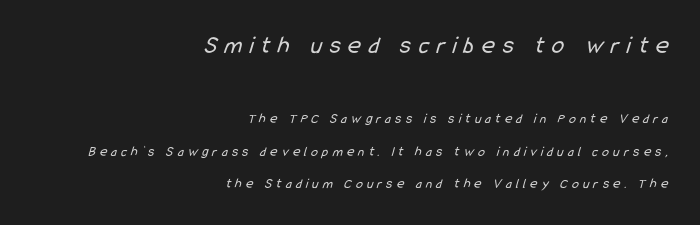
The image shows 25 px text type; set right-aligned, loose line spacing (2.33x), unusually wide letter spacing (+0.3 em), not underlined; the first (top) block is 1.79x larger.
